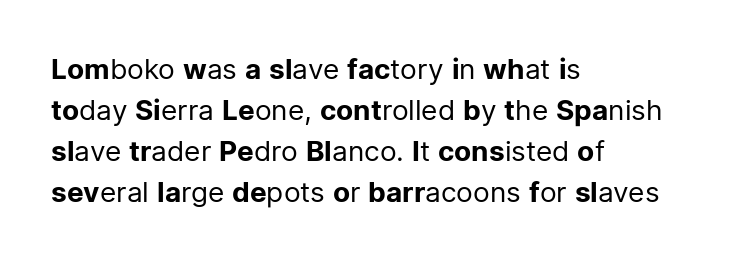
The rag falls on the right side of this text block. Letters rest on an invisible, unmarked baseline. This is roman type, the default non-slanted kind. Compared with typical body copy, the letter spacing here is the same.
